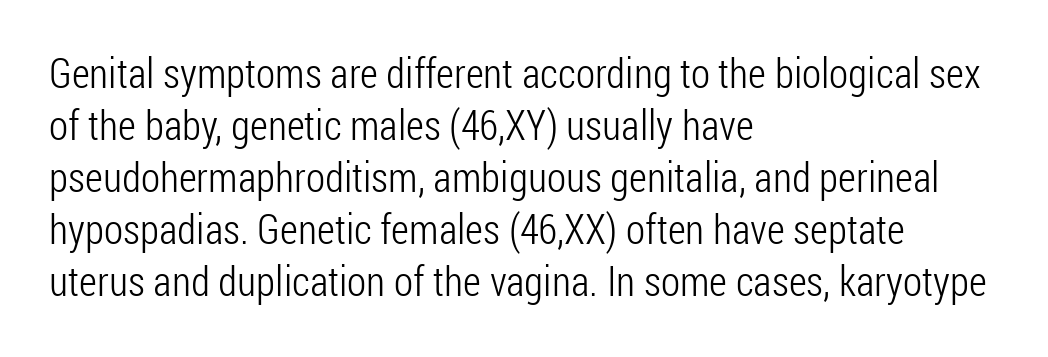
The image shows 42 px light, condensed sans-serif type, upright; set left-aligned, line spacing 1.24x, normal letter spacing, not underlined; low stroke contrast and a medium x-height.
